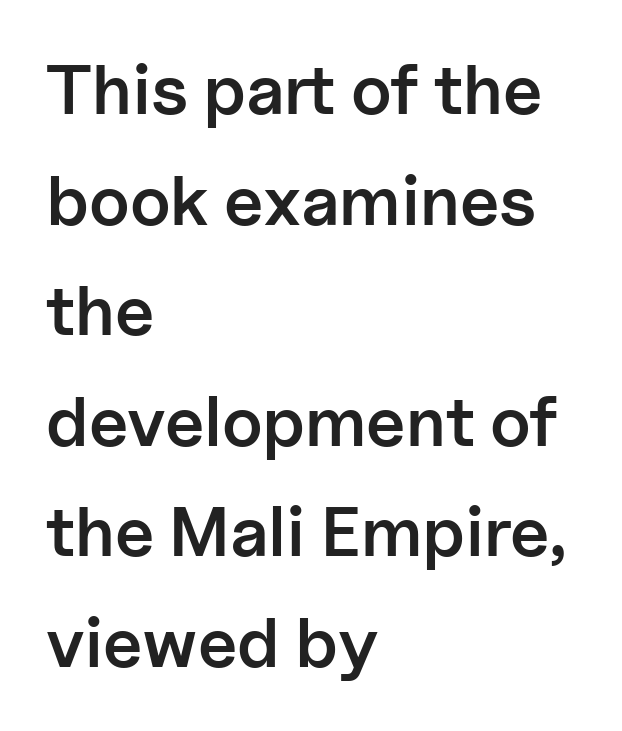
The image shows 70 px semibold sans-serif type, upright; set left-aligned, normal line spacing (1.58x), normal letter spacing, not underlined; low stroke contrast and a medium x-height.
